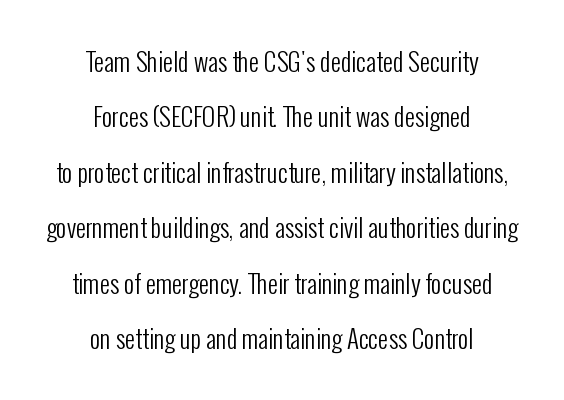
The image shows 25 px text type, upright; set centered, loose line spacing (2.22x), normal letter spacing, not underlined.
